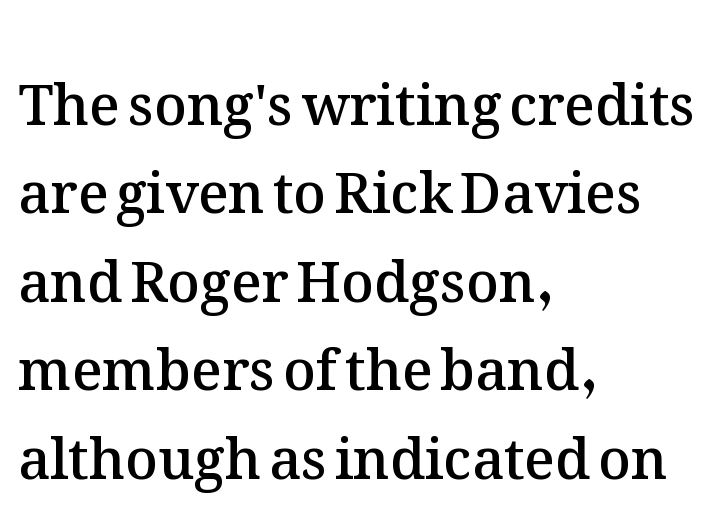
The image shows 56 px semibold type, upright; set left-aligned, normal line spacing (1.58x), normal letter spacing, not underlined; medium stroke contrast and a medium x-height.
